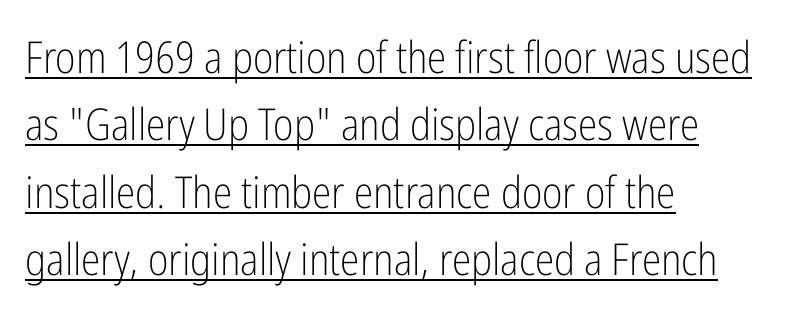
The image shows 44 px light, condensed sans-serif type, upright; set left-aligned, normal line spacing (1.53x), normal letter spacing, underlined; low stroke contrast and a medium x-height.
